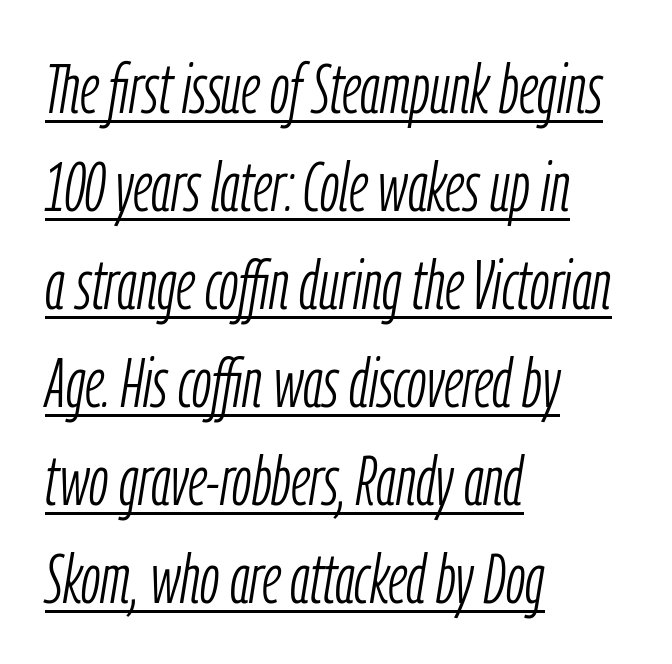
{"italic": "yes", "lean": "right", "slant_degrees": 9, "bold": "no", "weight": "light", "width": "condensed", "stroke_contrast": "low", "x_height": "medium", "monospaced": "no", "underline": "yes", "align": "left", "line_spacing": "normal", "line_spacing_ratio": 1.4, "letter_spacing": "normal", "letter_spacing_em": 0.0, "glyph_px": 70}
